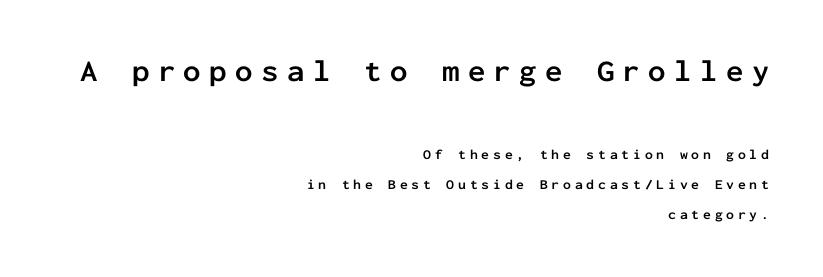
Q: Is the text bold? A: Yes.
Q: Is the text italic (slanted)? A: No, it is upright.
Q: Is the typeface a serif or a sans-serif typeface? A: Sans-serif.
Q: Is the text underlined? A: No.
Q: How is the paragraph aligned? A: Right-aligned.
Q: Is the spacing between letters normal or unusually wide? A: Unusually wide.
Q: Is the spacing between lines tight, normal or loose? A: Loose.
Q: Which block of text is set in a larger size, the first (top) or the second (bottom)? A: The first (top) one.
Q: Width (condensed, normal, or wide)? A: Normal.
Q: Stroke contrast? A: Low.
Q: x-height? A: Medium.
Q: Monospaced? A: Yes.
